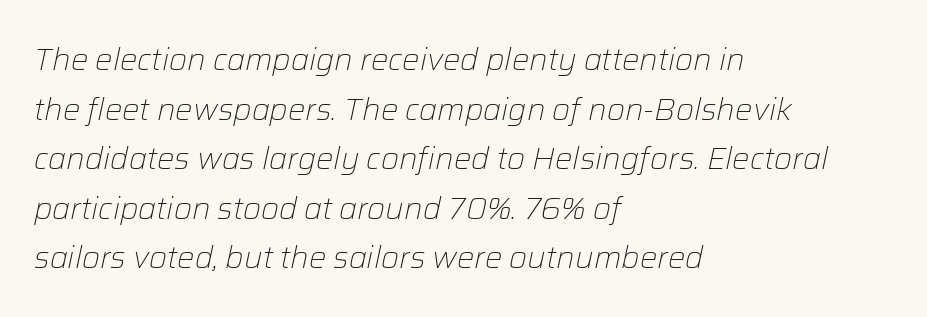
Each new line begins a customary step beneath the previous one. The strokes are not fattened; the text isn't bold. Default kerning and tracking; the words read as compact shapes. Nobody drew a line under any word here.
